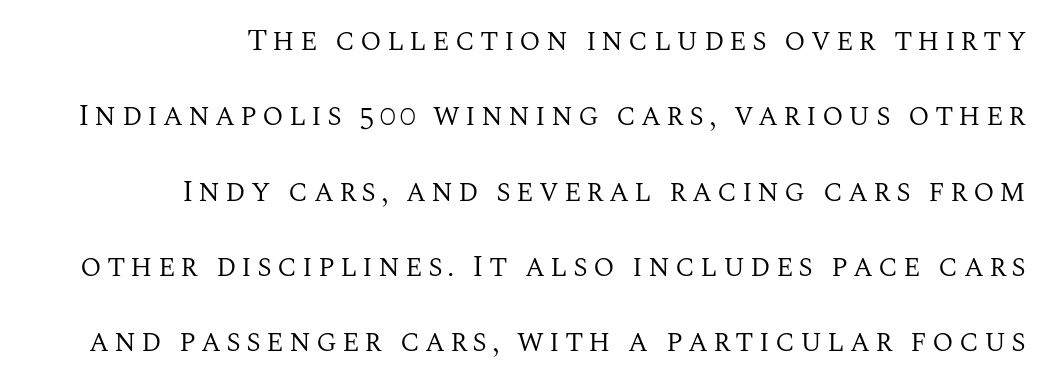
No chunkiness to these letters — they're not bold. Leading: increased. Think of a printed novel: that variable character pitch is what you see here. Is this a sans? No — the strokes have serifs.
